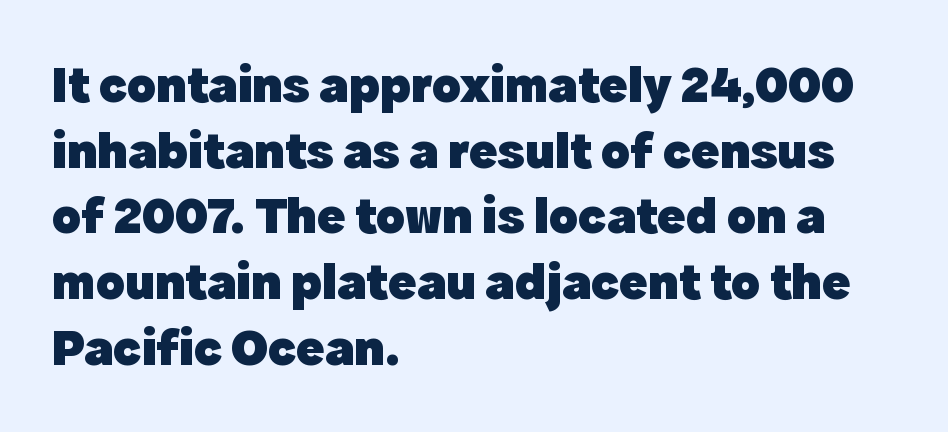
{"serif": "no", "italic": "no", "bold": "yes", "weight": "heavy", "width": "normal", "x_height": "medium", "monospaced": "no", "underline": "no", "align": "left", "line_spacing_ratio": 1.24, "letter_spacing": "normal", "letter_spacing_em": 0.0, "glyph_px": 53}
